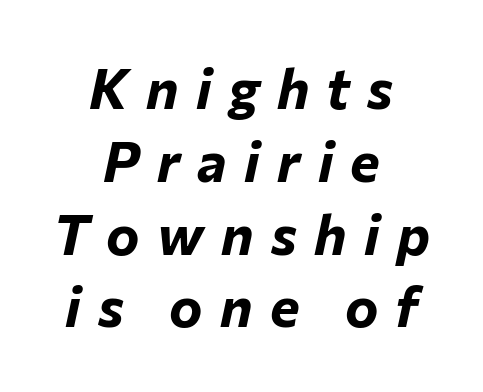
Q: Is the text bold? A: Yes.
Q: Is the text italic (slanted)? A: Yes, it leans right by about 12 degrees.
Q: Is the text underlined? A: No.
Q: How is the paragraph aligned? A: Centered.
Q: Is the spacing between letters normal or unusually wide? A: Unusually wide.
Q: Is the spacing between lines tight, normal or loose? A: Normal.
Q: Width (condensed, normal, or wide)? A: Normal.
Q: Stroke contrast? A: Low.
Q: x-height? A: Medium.
Q: Monospaced? A: No.
